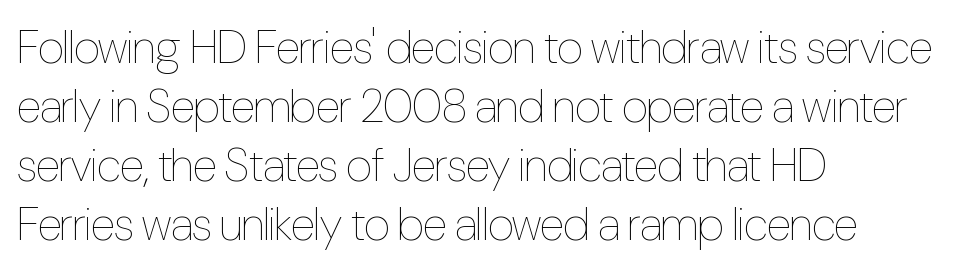
Q: Is the text bold? A: No.
Q: Is the text italic (slanted)? A: No, it is upright.
Q: Is the text underlined? A: No.
Q: How is the paragraph aligned? A: Left-aligned.
Q: Is the spacing between letters normal or unusually wide? A: Normal.
Q: Is the spacing between lines tight, normal or loose? A: Normal.
Q: Width (condensed, normal, or wide)? A: Condensed.
Q: Stroke contrast? A: Low.
Q: x-height? A: Medium.
Q: Monospaced? A: No.
